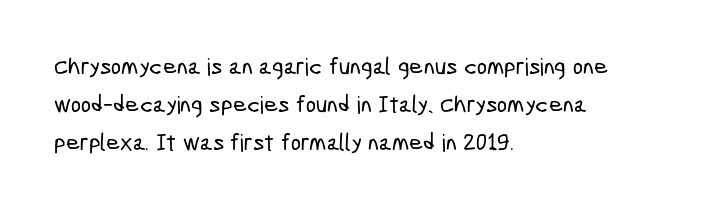
{"underline": "no", "align": "left", "line_spacing": "normal", "line_spacing_ratio": 1.59, "letter_spacing": "normal", "letter_spacing_em": 0.0, "glyph_px": 24}
